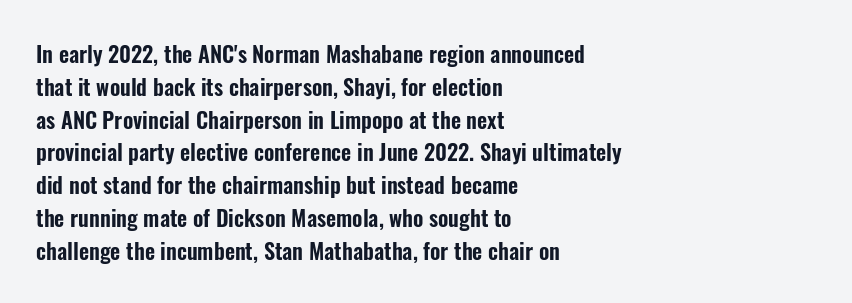
Q: Is the text italic (slanted)? A: No, it is upright.
Q: Is the text underlined? A: No.
Q: How is the paragraph aligned? A: Left-aligned.
Q: Is the spacing between letters normal or unusually wide? A: Normal.
Q: Is the spacing between lines tight, normal or loose? A: Normal.
